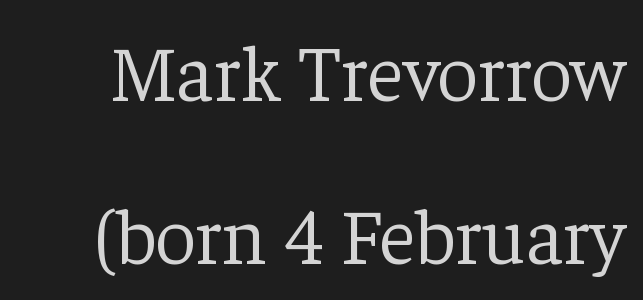
The image shows 80 px light serif type, upright; set loose line spacing (2.04x), normal letter spacing, not underlined; low stroke contrast and a medium x-height.
